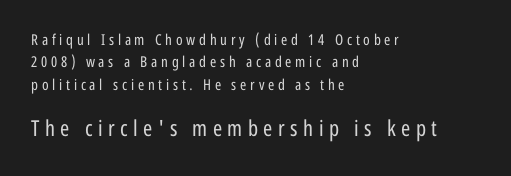
{"italic": "no", "bold": "no", "underline": "no", "align": "left", "line_spacing": "normal", "line_spacing_ratio": 1.49, "letter_spacing": "wide", "letter_spacing_em": 0.25, "larger_block": "second", "size_ratio": 1.47, "glyph_px": 22}
